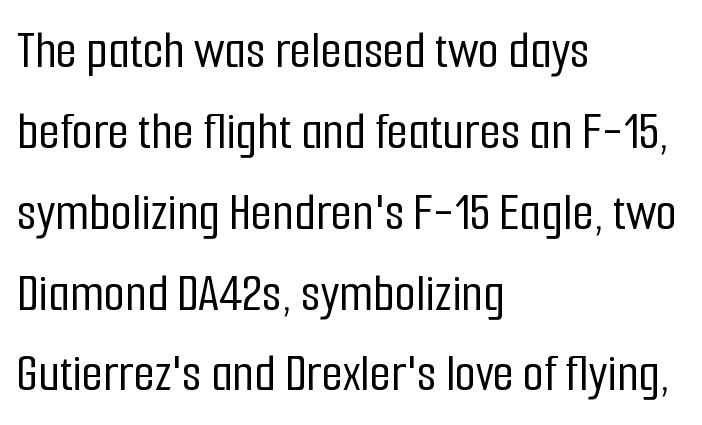
Regarding serifs, this sample does without them. The ragged edge is on the right, which tells us the setting is flush left. Decoration check: the copy has no underline. Successive baselines arrive at the customary interval.
